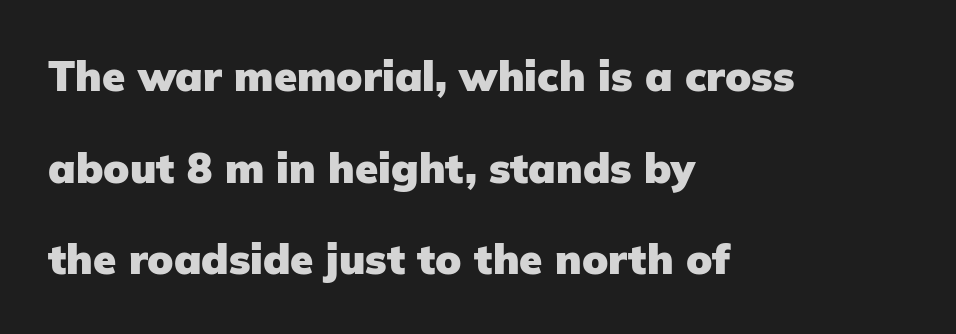
{"serif": "no", "italic": "no", "bold": "yes", "weight": "heavy", "width": "normal", "stroke_contrast": "low", "x_height": "medium", "monospaced": "no", "underline": "no", "align": "left", "line_spacing": "loose", "line_spacing_ratio": 2.18, "letter_spacing": "normal", "letter_spacing_em": 0.0, "glyph_px": 42}
